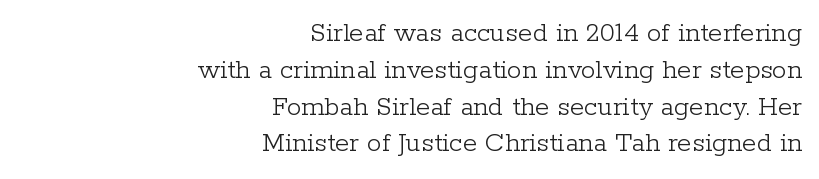
Q: Is the text bold? A: No.
Q: Is the text italic (slanted)? A: No, it is upright.
Q: Is the typeface a serif or a sans-serif typeface? A: Serif.
Q: Is the text underlined? A: No.
Q: How is the paragraph aligned? A: Right-aligned.
Q: Is the spacing between letters normal or unusually wide? A: Normal.
Q: Is the spacing between lines tight, normal or loose? A: Normal.
Q: Width (condensed, normal, or wide)? A: Normal.
Q: Stroke contrast? A: Low.
Q: x-height? A: Medium.
Q: Monospaced? A: No.
